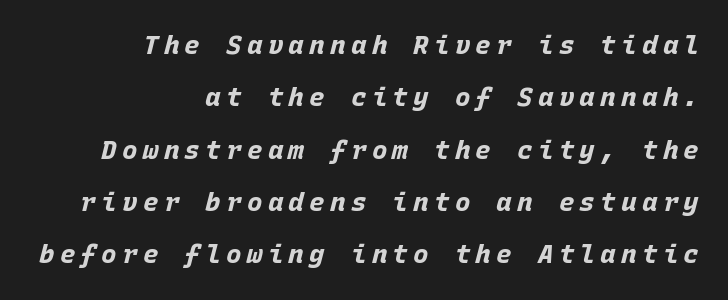
The image shows 26 px bold type, italic (leaning right); set right-aligned, loose line spacing (2.01x), unusually wide letter spacing (+0.2 em), not underlined.
